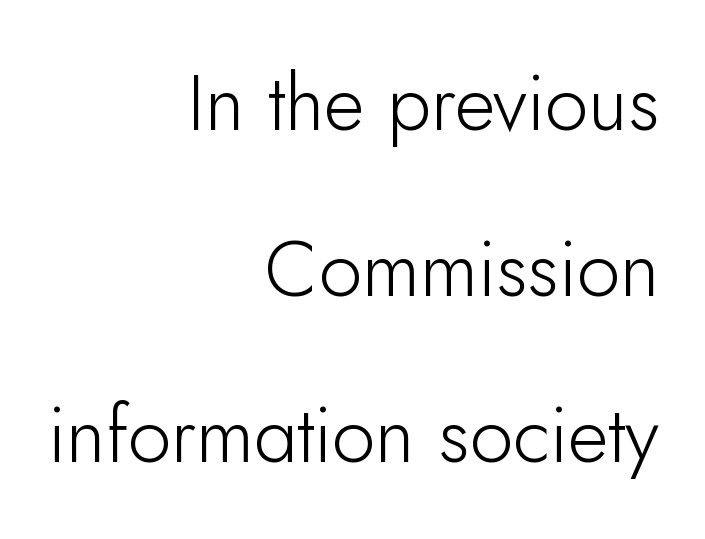
The image shows 78 px light sans-serif type, upright; set right-aligned, loose line spacing (2.13x), normal letter spacing, not underlined; low stroke contrast and a small x-height.
